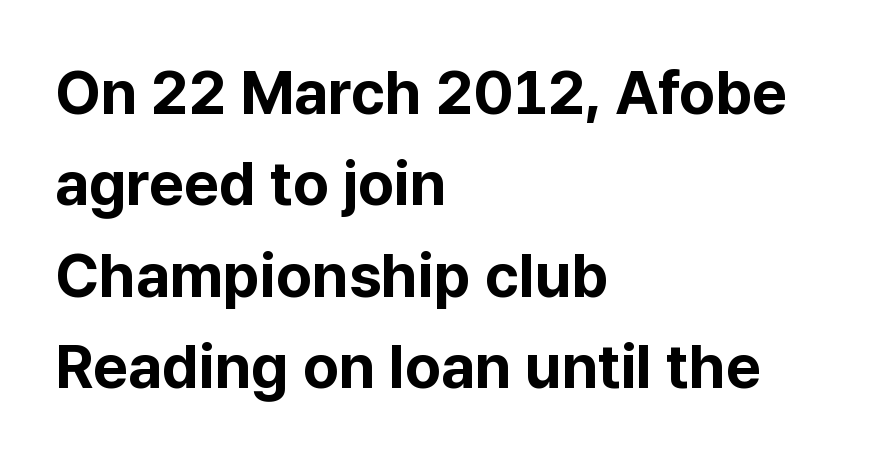
The image shows 61 px bold sans-serif type, upright; set left-aligned, normal line spacing (1.5x), normal letter spacing, not underlined; low stroke contrast and a medium x-height.
